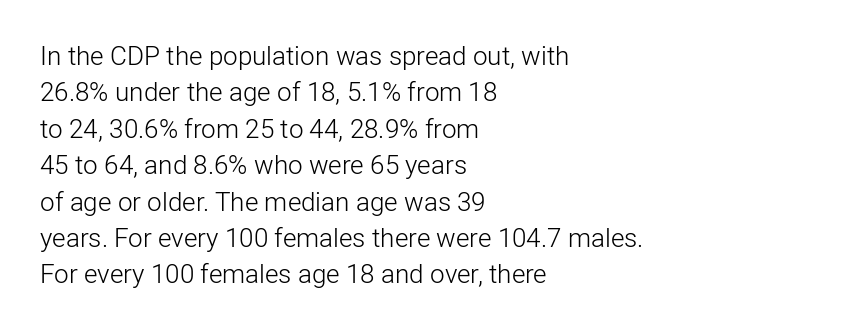
{"italic": "no", "bold": "no", "underline": "no", "align": "left", "line_spacing": "normal", "line_spacing_ratio": 1.4, "letter_spacing": "normal", "letter_spacing_em": 0.0, "glyph_px": 26}
